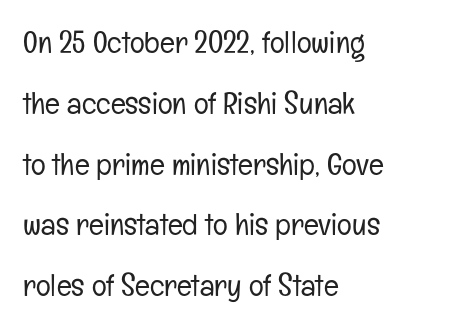
The image shows 31 px light, condensed sans-serif type, upright; set left-aligned, loose line spacing (1.96x), normal letter spacing, not underlined; low stroke contrast and a medium x-height.
